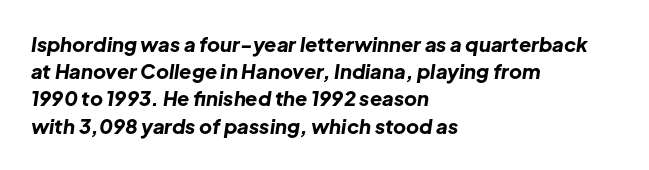
The image shows 20 px bold type, italic (leaning right); set left-aligned, normal line spacing (1.36x), normal letter spacing, not underlined.
